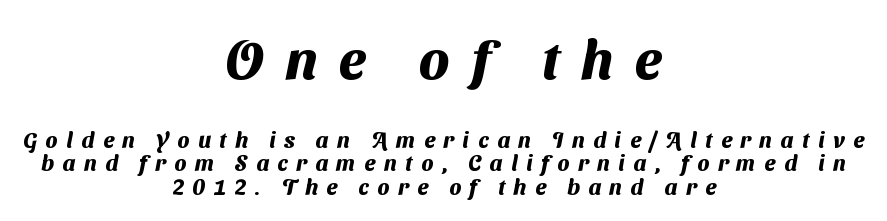
{"serif": "no", "bold": "yes", "weight": "heavy", "width": "normal", "stroke_contrast": "medium", "x_height": "medium", "monospaced": "no", "underline": "no", "align": "center", "line_spacing": "tight", "line_spacing_ratio": 1.07, "letter_spacing": "wide", "letter_spacing_em": 0.39, "larger_block": "first", "size_ratio": 2.5, "glyph_px": 55}
